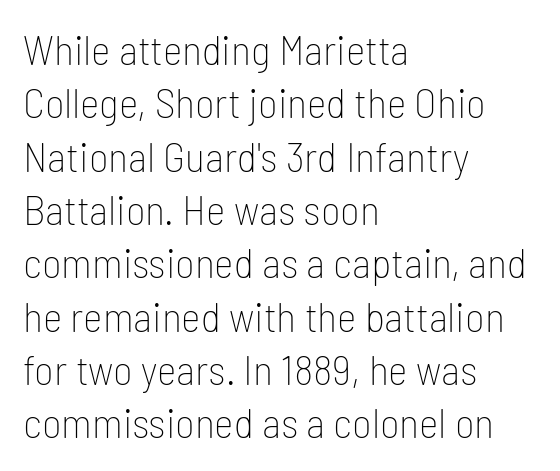
{"serif": "no", "italic": "no", "bold": "no", "weight": "thin", "width": "condensed", "stroke_contrast": "low", "x_height": "medium", "monospaced": "no", "underline": "no", "align": "left", "line_spacing": "normal", "line_spacing_ratio": 1.27, "letter_spacing": "normal", "letter_spacing_em": 0.0, "glyph_px": 42}
